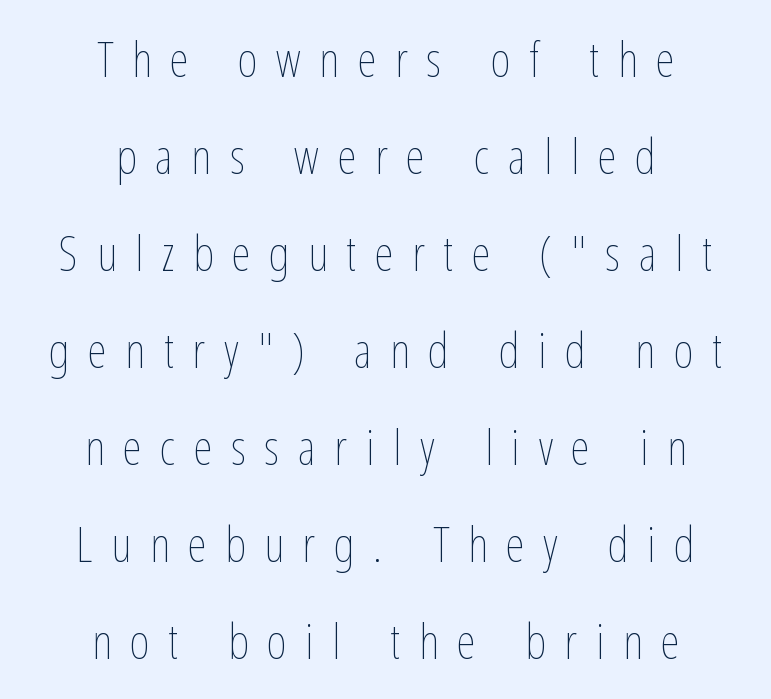
The rendering uses natural spacing where letterforms have individual widths. Both edges are ragged and mirror each other, which tells us the setting is centered. Nobody drew a line under any word here. Is the letter spacing exaggerated? Yes — the characters are pushed far apart. Summary of weight: not heavy and not bold.
